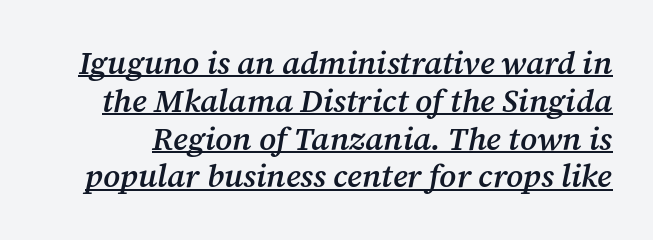
{"serif": "yes", "italic": "yes", "lean": "right", "slant_degrees": 12, "bold": "semi", "weight": "semibold", "width": "normal", "stroke_contrast": "medium", "x_height": "medium", "monospaced": "no", "underline": "yes", "line_spacing_ratio": 1.18, "letter_spacing": "normal", "letter_spacing_em": 0.0, "glyph_px": 32}
